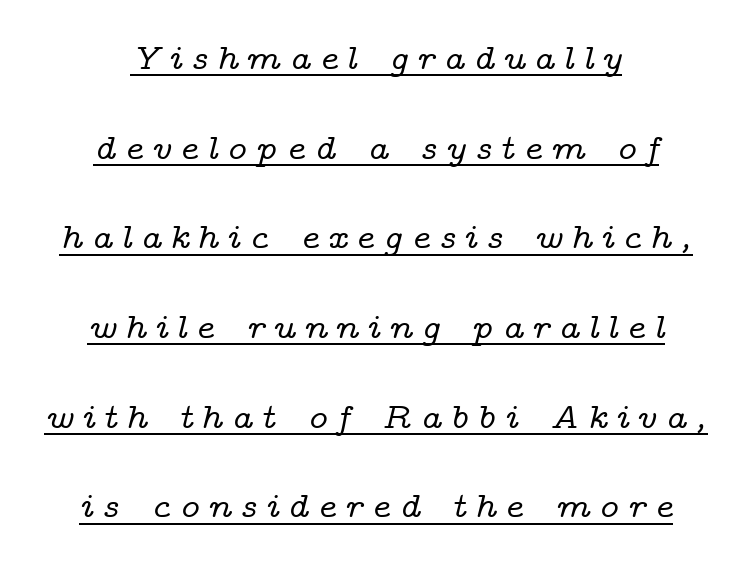
Q: Is the text italic (slanted)? A: Yes, it leans right by about 14 degrees.
Q: Is the typeface a serif or a sans-serif typeface? A: Serif.
Q: Is the text underlined? A: Yes.
Q: How is the paragraph aligned? A: Centered.
Q: Is the spacing between letters normal or unusually wide? A: Unusually wide.
Q: Is the spacing between lines tight, normal or loose? A: Loose.
Q: Width (condensed, normal, or wide)? A: Wide.
Q: Stroke contrast? A: Low.
Q: x-height? A: Medium.
Q: Monospaced? A: No.
